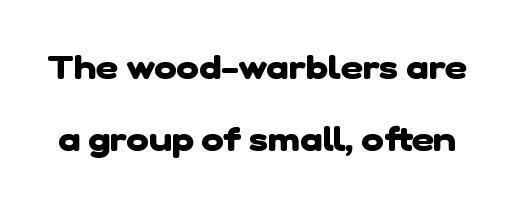
Q: Is the text bold? A: Yes.
Q: Is the typeface a serif or a sans-serif typeface? A: Sans-serif.
Q: Is the text underlined? A: No.
Q: Is the spacing between letters normal or unusually wide? A: Normal.
Q: Is the spacing between lines tight, normal or loose? A: Loose.
Q: Width (condensed, normal, or wide)? A: Normal.
Q: Stroke contrast? A: Low.
Q: x-height? A: Medium.
Q: Monospaced? A: No.
